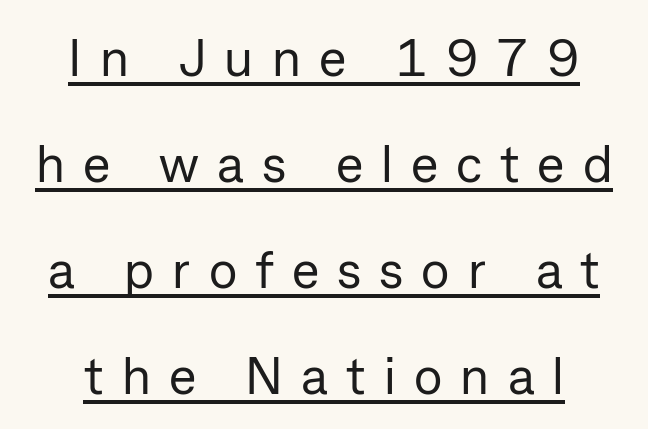
Q: Is the text bold? A: No.
Q: Is the text italic (slanted)? A: No, it is upright.
Q: Is the typeface a serif or a sans-serif typeface? A: Sans-serif.
Q: Is the text underlined? A: Yes.
Q: How is the paragraph aligned? A: Centered.
Q: Is the spacing between letters normal or unusually wide? A: Unusually wide.
Q: Is the spacing between lines tight, normal or loose? A: Loose.
Q: Width (condensed, normal, or wide)? A: Normal.
Q: Stroke contrast? A: Low.
Q: x-height? A: Medium.
Q: Monospaced? A: No.
